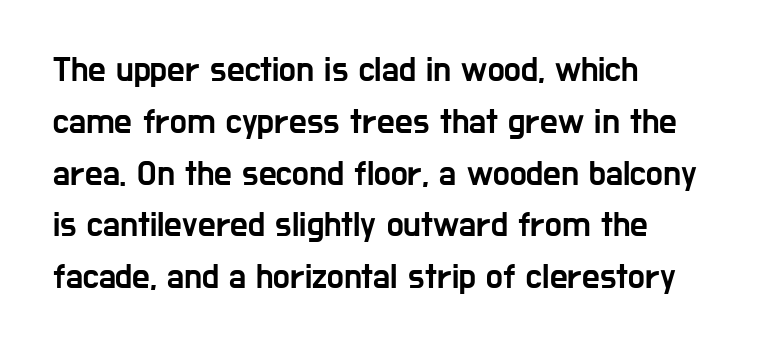
{"serif": "no", "italic": "no", "width": "condensed", "stroke_contrast": "low", "x_height": "medium", "monospaced": "no", "underline": "no", "align": "left", "line_spacing": "normal", "line_spacing_ratio": 1.48, "letter_spacing": "normal", "letter_spacing_em": 0.0, "glyph_px": 35}
